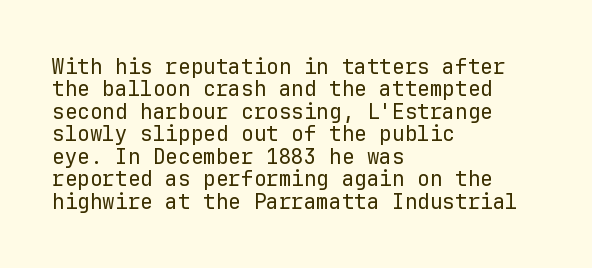
Q: Is the text bold? A: No.
Q: Is the text italic (slanted)? A: No, it is upright.
Q: Is the text underlined? A: No.
Q: How is the paragraph aligned? A: Left-aligned.
Q: Is the spacing between letters normal or unusually wide? A: Normal.
Q: Is the spacing between lines tight, normal or loose? A: Tight.
